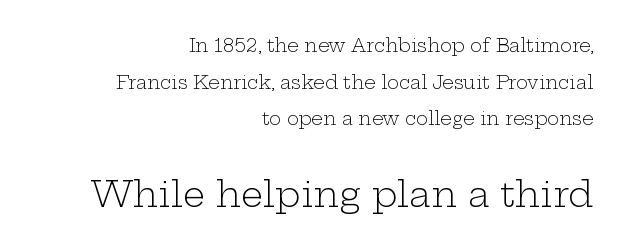
Q: Is the text bold? A: No.
Q: Is the text italic (slanted)? A: No, it is upright.
Q: Is the typeface a serif or a sans-serif typeface? A: Serif.
Q: Is the text underlined? A: No.
Q: How is the paragraph aligned? A: Right-aligned.
Q: Is the spacing between letters normal or unusually wide? A: Normal.
Q: Is the spacing between lines tight, normal or loose? A: Loose.
Q: Which block of text is set in a larger size, the first (top) or the second (bottom)? A: The second (bottom) one.
Q: Width (condensed, normal, or wide)? A: Wide.
Q: Stroke contrast? A: Low.
Q: x-height? A: Medium.
Q: Monospaced? A: No.
